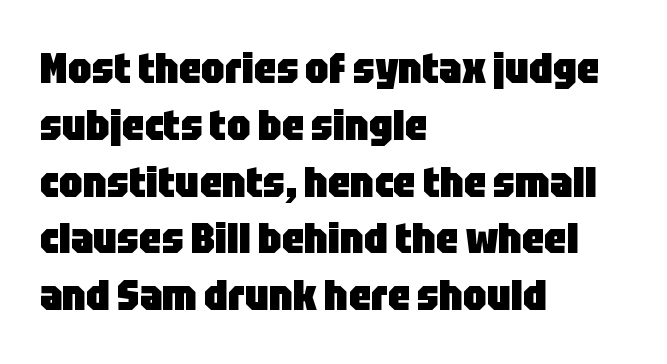
{"serif": "no", "italic": "no", "bold": "yes", "weight": "heavy", "width": "condensed", "stroke_contrast": "low", "x_height": "large", "monospaced": "no", "underline": "no", "align": "left", "line_spacing": "normal", "line_spacing_ratio": 1.32, "letter_spacing": "normal", "letter_spacing_em": 0.0, "glyph_px": 43}
